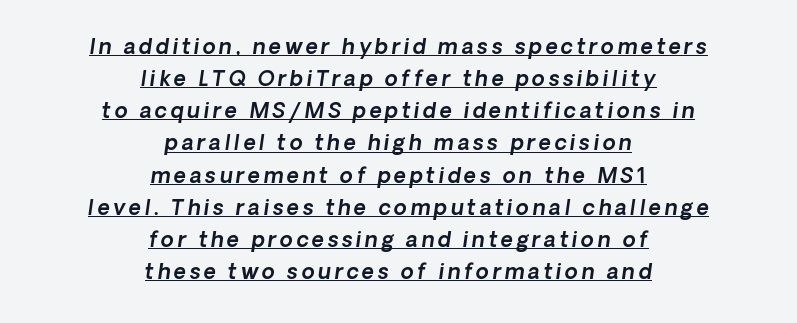
{"italic": "yes", "lean": "right", "slant_degrees": 8, "underline": "yes", "align": "center", "line_spacing": "normal", "line_spacing_ratio": 1.53, "glyph_px": 21}
